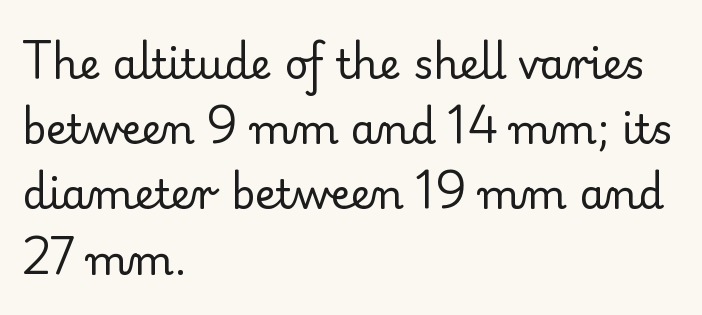
{"serif": "yes", "italic": "no", "bold": "no", "weight": "regular", "width": "normal", "stroke_contrast": "low", "x_height": "small", "monospaced": "no", "underline": "no", "align": "left", "line_spacing": "normal", "line_spacing_ratio": 1.59, "letter_spacing": "normal", "letter_spacing_em": 0.0, "glyph_px": 41}
